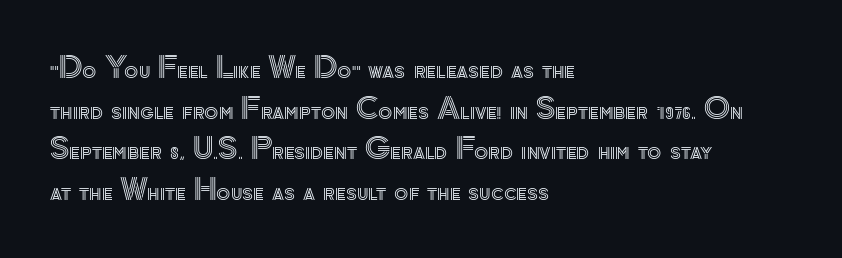
{"italic": "no", "width": "normal", "x_height": "small", "monospaced": "no", "underline": "no", "align": "left", "line_spacing": "normal", "line_spacing_ratio": 1.4, "letter_spacing": "normal", "letter_spacing_em": 0.0, "glyph_px": 29}
